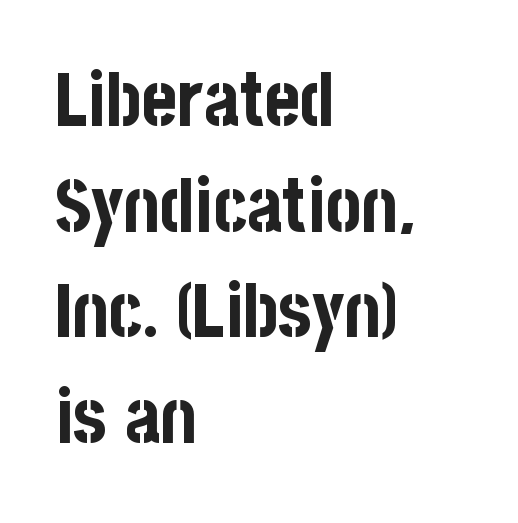
Q: Is the text bold? A: Yes.
Q: Is the text italic (slanted)? A: No, it is upright.
Q: Is the typeface a serif or a sans-serif typeface? A: Sans-serif.
Q: Is the text underlined? A: No.
Q: How is the paragraph aligned? A: Left-aligned.
Q: Is the spacing between letters normal or unusually wide? A: Normal.
Q: Is the spacing between lines tight, normal or loose? A: Normal.
Q: Width (condensed, normal, or wide)? A: Condensed.
Q: Stroke contrast? A: Low.
Q: x-height? A: Large.
Q: Monospaced? A: No.
